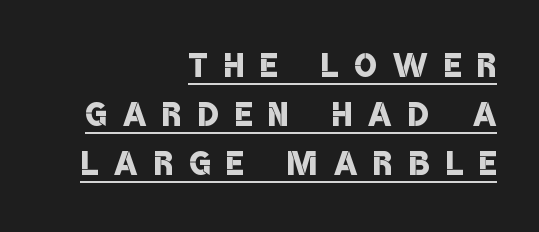
Q: Is the text bold? A: Semi-bold.
Q: Is the typeface a serif or a sans-serif typeface? A: Sans-serif.
Q: Is the text underlined? A: Yes.
Q: How is the paragraph aligned? A: Right-aligned.
Q: Is the spacing between letters normal or unusually wide? A: Unusually wide.
Q: Is the spacing between lines tight, normal or loose? A: Tight.
Q: Width (condensed, normal, or wide)? A: Condensed.
Q: Stroke contrast? A: Low.
Q: x-height? A: Large.
Q: Monospaced? A: No.
